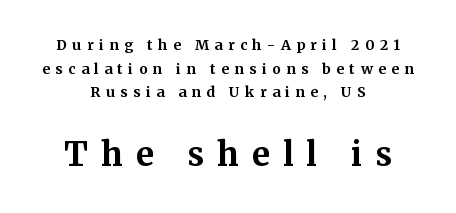
The image shows 33 px bold serif type, upright; set centered, normal line spacing (1.69x), unusually wide letter spacing (+0.39 em), not underlined; the second (bottom) block is 2.36x larger; medium stroke contrast and a medium x-height.
